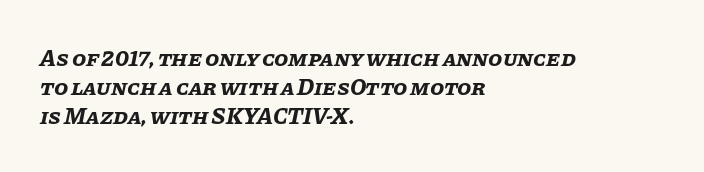
Characters are canted at an angle relative to the baseline's perpendicular. The rendering uses a moderate line-height, typical for paragraphs. Caption: standard tracking, unaltered. Its strokes are broad and dark, the hallmark of bold type. If you drew a ruler down the left edge, every line would touch it.
